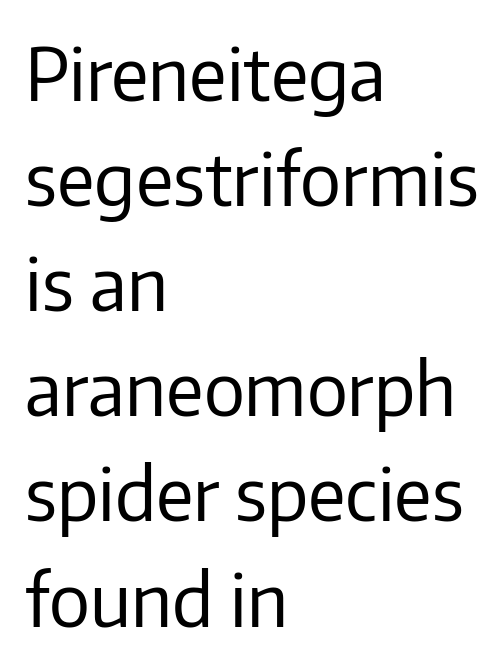
Q: Is the text bold? A: No.
Q: Is the text italic (slanted)? A: No, it is upright.
Q: Is the typeface a serif or a sans-serif typeface? A: Sans-serif.
Q: Is the text underlined? A: No.
Q: How is the paragraph aligned? A: Left-aligned.
Q: Is the spacing between letters normal or unusually wide? A: Normal.
Q: Is the spacing between lines tight, normal or loose? A: Normal.
Q: Width (condensed, normal, or wide)? A: Normal.
Q: Stroke contrast? A: Low.
Q: x-height? A: Medium.
Q: Monospaced? A: No.
